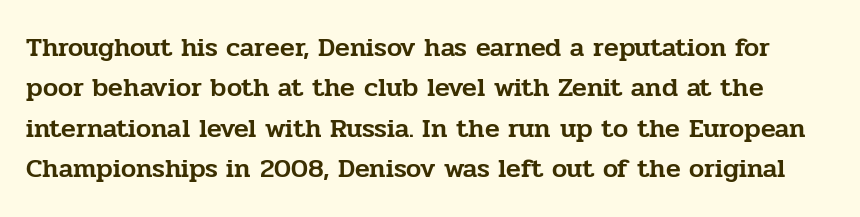
Q: Is the text italic (slanted)? A: No, it is upright.
Q: Is the text underlined? A: No.
Q: Is the spacing between letters normal or unusually wide? A: Normal.
Q: Is the spacing between lines tight, normal or loose? A: Normal.
